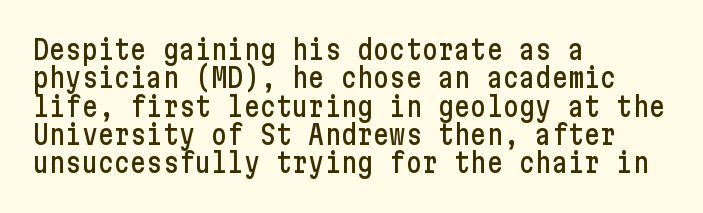
The image shows 27 px text type, upright; set left-aligned, tight line spacing (1.05x), normal letter spacing, not underlined.
